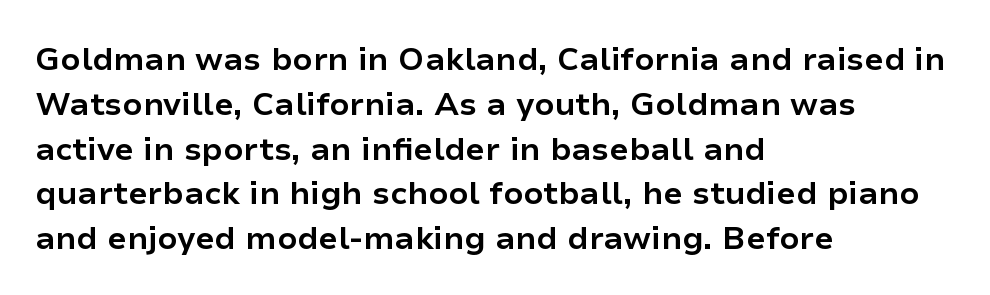
Q: Is the text bold? A: Yes.
Q: Is the text italic (slanted)? A: No, it is upright.
Q: Is the typeface a serif or a sans-serif typeface? A: Sans-serif.
Q: Is the text underlined? A: No.
Q: How is the paragraph aligned? A: Left-aligned.
Q: Is the spacing between letters normal or unusually wide? A: Normal.
Q: Is the spacing between lines tight, normal or loose? A: Normal.
Q: Width (condensed, normal, or wide)? A: Normal.
Q: Stroke contrast? A: Low.
Q: x-height? A: Medium.
Q: Monospaced? A: No.
